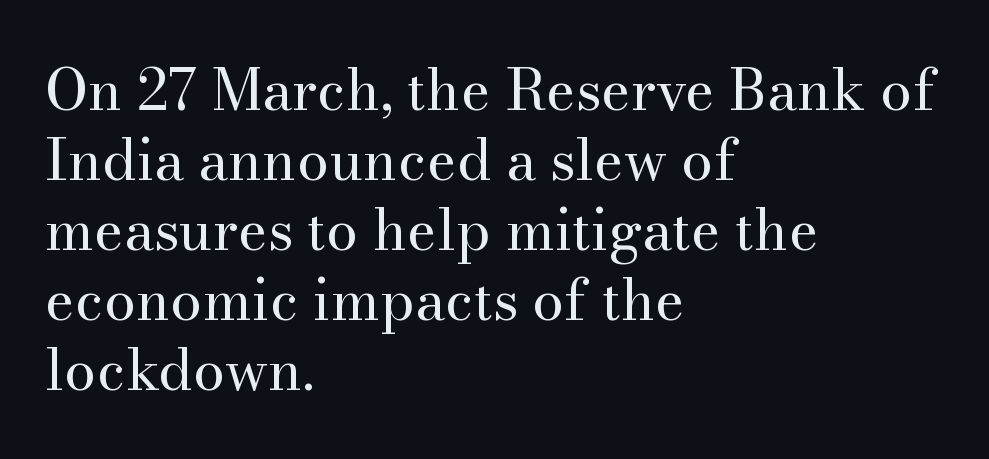
{"serif": "yes", "italic": "no", "bold": "no", "weight": "regular", "width": "normal", "stroke_contrast": "medium", "x_height": "small", "monospaced": "no", "underline": "no", "align": "left", "line_spacing_ratio": 1.23, "letter_spacing": "normal", "letter_spacing_em": 0.0, "glyph_px": 57}
